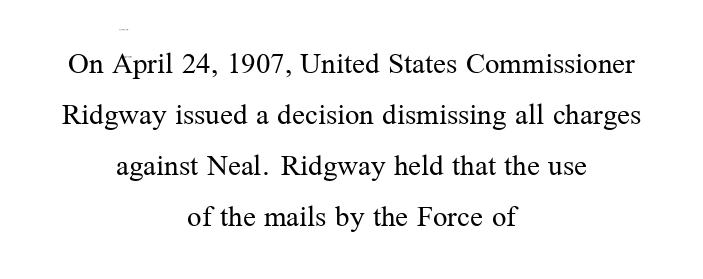
{"serif": "yes", "italic": "no", "bold": "no", "weight": "regular", "width": "normal", "stroke_contrast": "medium", "x_height": "medium", "monospaced": "no", "underline": "no", "align": "center", "line_spacing": "normal", "line_spacing_ratio": 1.59, "letter_spacing": "normal", "letter_spacing_em": 0.0, "glyph_px": 32}
